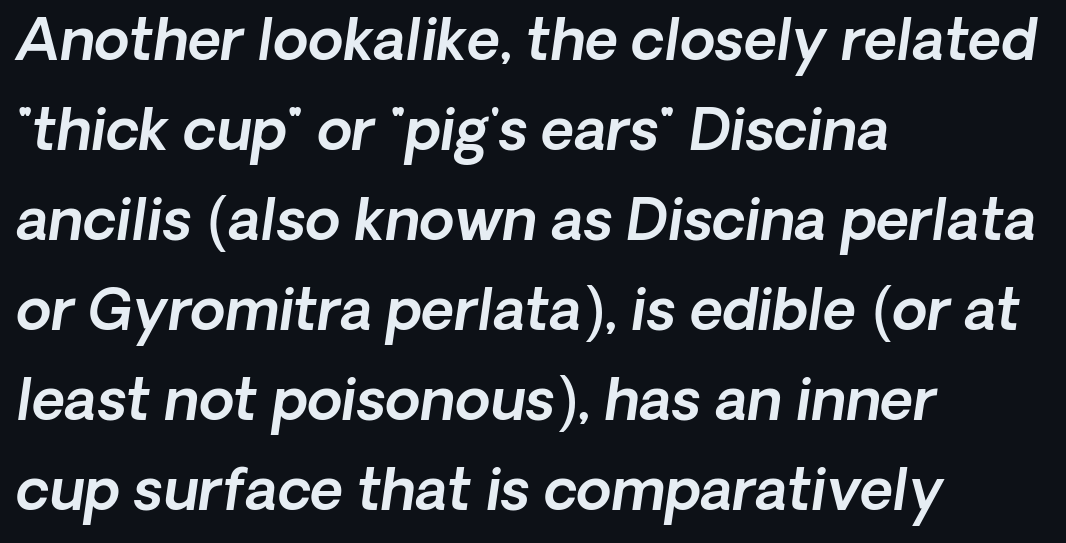
No word sits above an underline. If you measured baseline to baseline, you'd find a middling distance. In terms of posture, this sample is oblique. Nobody touched the tracking dial on this one.
